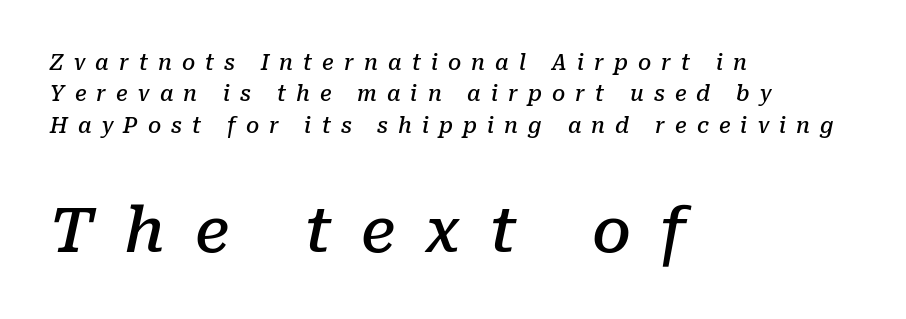
Students, note that the glyphs here are deliberately spaced far apart. This is moderately heavy type, rendered in semibold. Here the designer chose a conventional face with non-uniform glyph widths. The baseline area is clear.
